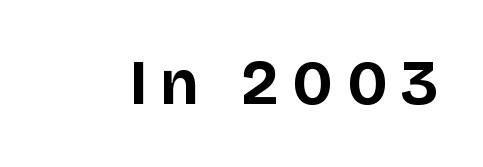
Here the designer chose a conventional face with non-uniform glyph widths. Words appear elongated and porous because spacing is wide. Bare-footed words on every line. How heavy is the stroke? Heavy — this is a bold. You can tell it's not italic because the verticals are truly vertical.
